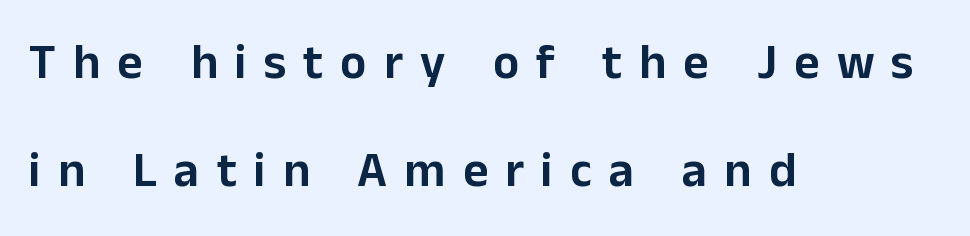
Q: Is the text italic (slanted)? A: No, it is upright.
Q: Is the typeface a serif or a sans-serif typeface? A: Sans-serif.
Q: Is the text underlined? A: No.
Q: How is the paragraph aligned? A: Left-aligned.
Q: Is the spacing between letters normal or unusually wide? A: Unusually wide.
Q: Is the spacing between lines tight, normal or loose? A: Loose.
Q: Width (condensed, normal, or wide)? A: Normal.
Q: Stroke contrast? A: Low.
Q: x-height? A: Medium.
Q: Monospaced? A: No.
